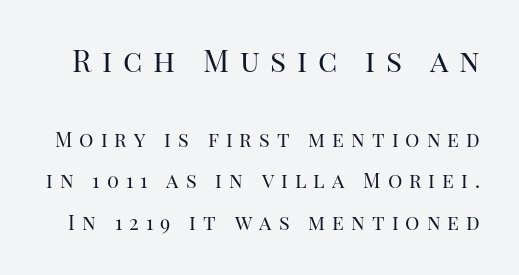
Q: Is the text bold? A: No.
Q: Is the text italic (slanted)? A: No, it is upright.
Q: Is the typeface a serif or a sans-serif typeface? A: Serif.
Q: Is the text underlined? A: No.
Q: Is the spacing between letters normal or unusually wide? A: Unusually wide.
Q: Is the spacing between lines tight, normal or loose? A: Loose.
Q: Which block of text is set in a larger size, the first (top) or the second (bottom)? A: The first (top) one.
Q: Width (condensed, normal, or wide)? A: Normal.
Q: Stroke contrast? A: High.
Q: x-height? A: Large.
Q: Monospaced? A: No.
